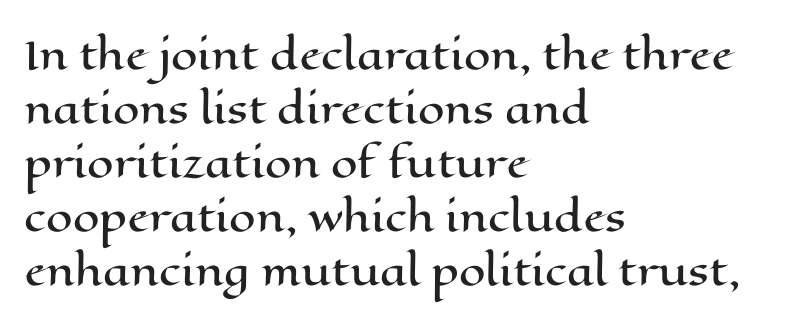
Vertical strokes here are truly vertical. The passage shown is typed in a proportional face where columns would drift. Each word holds together tightly as a unit, with standard inter-letter gaps. Is the block centered? No — it sits flush against the left margin.
